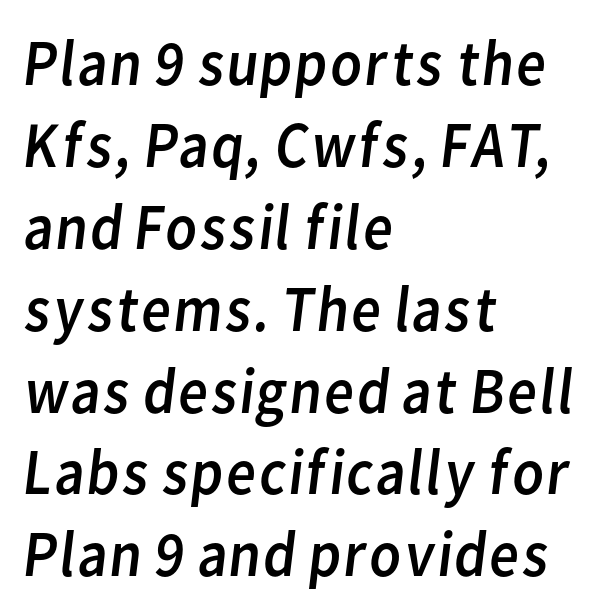
{"serif": "no", "bold": "no", "weight": "regular", "width": "normal", "stroke_contrast": "low", "x_height": "medium", "monospaced": "no", "underline": "no", "align": "left", "line_spacing": "normal", "line_spacing_ratio": 1.26, "letter_spacing": "normal", "letter_spacing_em": 0.0, "glyph_px": 65}
